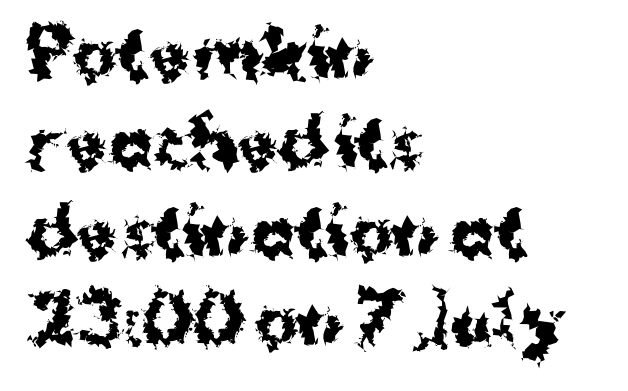
{"serif": "no", "italic": "no", "bold": "yes", "weight": "bold", "width": "normal", "stroke_contrast": "medium", "x_height": "medium", "monospaced": "no", "underline": "no", "align": "left", "line_spacing": "normal", "line_spacing_ratio": 1.35, "letter_spacing": "normal", "letter_spacing_em": 0.0, "glyph_px": 66}
